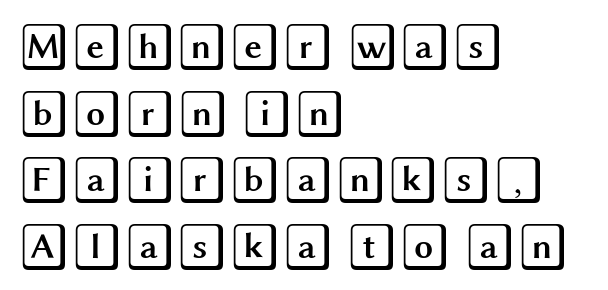
{"italic": "no", "width": "wide", "x_height": "large", "underline": "no", "align": "left", "line_spacing": "normal", "line_spacing_ratio": 1.39, "letter_spacing": "normal", "letter_spacing_em": 0.0, "glyph_px": 48}
